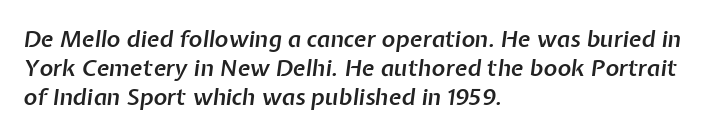
Q: Is the text bold? A: Semi-bold.
Q: Is the text italic (slanted)? A: Yes, it leans right by about 7 degrees.
Q: Is the text underlined? A: No.
Q: How is the paragraph aligned? A: Left-aligned.
Q: Is the spacing between letters normal or unusually wide? A: Normal.
Q: Is the spacing between lines tight, normal or loose? A: Normal.
